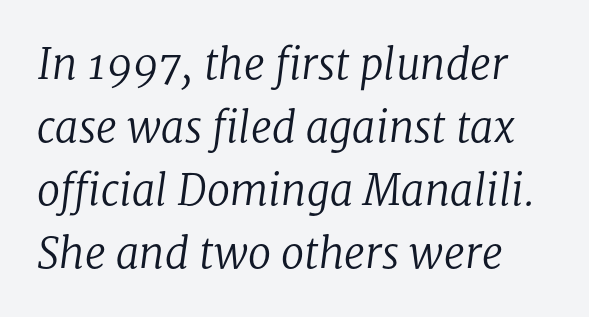
The image shows 42 px regular-weight serif type, italic (leaning right); set normal line spacing (1.5x), normal letter spacing, not underlined; low stroke contrast and a medium x-height.
